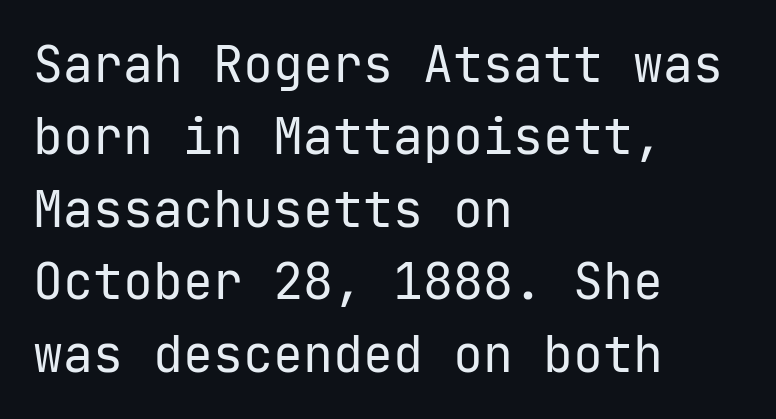
Check where the strokes stop: nothing finishes them off — pure sans. These lines sit exactly where default settings would place them. Rendered with straight, roman letterforms. Descenders are the only things crossing below the line. Is the stroke heavy? The answer is a plain regular-or-lighter.
